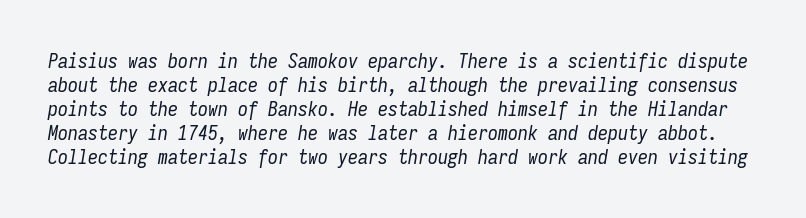
These lines keep a tight, regular rhythm from letter to letter. Honestly, there is no underline to notice here at all. A light-to-regular cut is what we see here. Slanted lettering throughout.
